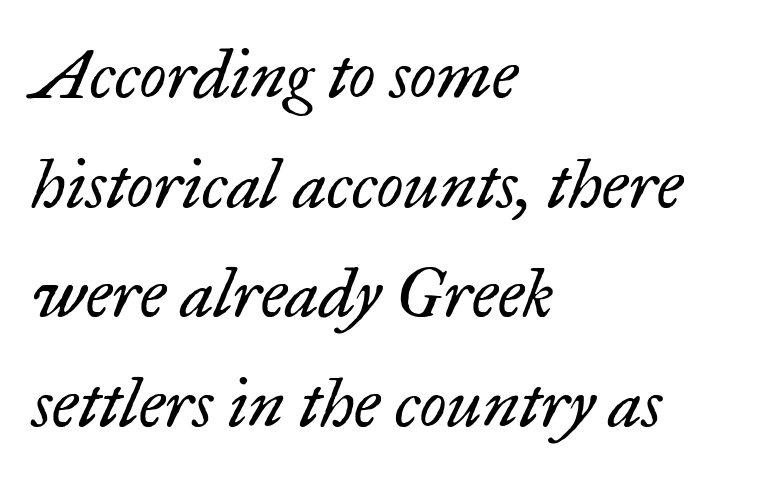
The paragraph has a hard left edge and a soft right edge. This is serif lettering, the kind often seen in printed books. The passage shown is typed in a proportional face where columns would drift. Baseline-to-baseline distance is the conventional proportion of letter height. Summary of weight: not heavy and not bold.
